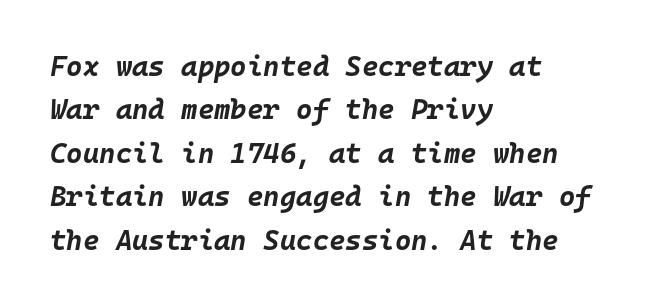
{"italic": "yes", "lean": "right", "slant_degrees": 10, "bold": "yes", "weight": "bold", "width": "normal", "stroke_contrast": "low", "x_height": "large", "monospaced": "yes", "underline": "no", "align": "left", "line_spacing": "normal", "line_spacing_ratio": 1.55, "letter_spacing": "normal", "letter_spacing_em": 0.0, "glyph_px": 28}
